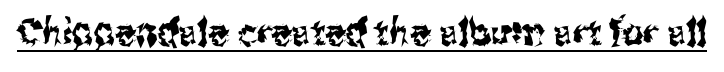
Q: Is the text italic (slanted)? A: No, it is upright.
Q: Is the typeface a serif or a sans-serif typeface? A: Sans-serif.
Q: Is the text underlined? A: Yes.
Q: Is the spacing between letters normal or unusually wide? A: Normal.
Q: Width (condensed, normal, or wide)? A: Condensed.
Q: Stroke contrast? A: Medium.
Q: x-height? A: Medium.
Q: Monospaced? A: No.
